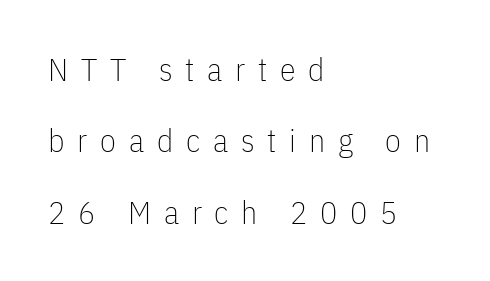
{"serif": "no", "italic": "no", "bold": "no", "weight": "thin", "width": "condensed", "stroke_contrast": "low", "x_height": "medium", "monospaced": "no", "underline": "no", "align": "left", "line_spacing": "loose", "line_spacing_ratio": 2.23, "letter_spacing": "wide", "letter_spacing_em": 0.4, "glyph_px": 32}
